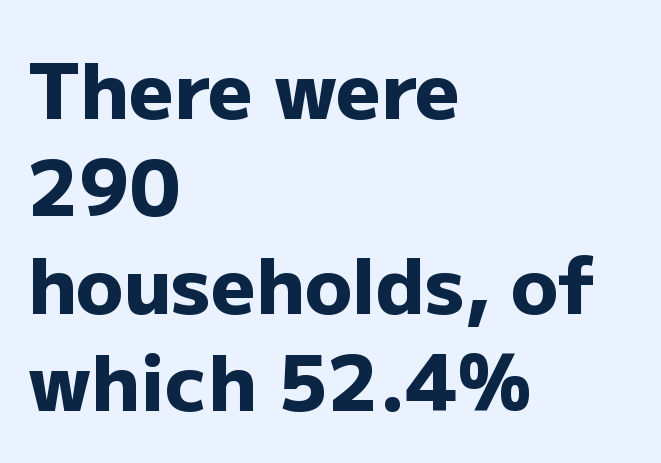
Q: Is the text bold? A: Yes.
Q: Is the text italic (slanted)? A: No, it is upright.
Q: Is the typeface a serif or a sans-serif typeface? A: Sans-serif.
Q: Is the text underlined? A: No.
Q: How is the paragraph aligned? A: Left-aligned.
Q: Is the spacing between letters normal or unusually wide? A: Normal.
Q: Is the spacing between lines tight, normal or loose? A: Normal.
Q: Width (condensed, normal, or wide)? A: Normal.
Q: Stroke contrast? A: Low.
Q: x-height? A: Medium.
Q: Monospaced? A: No.
